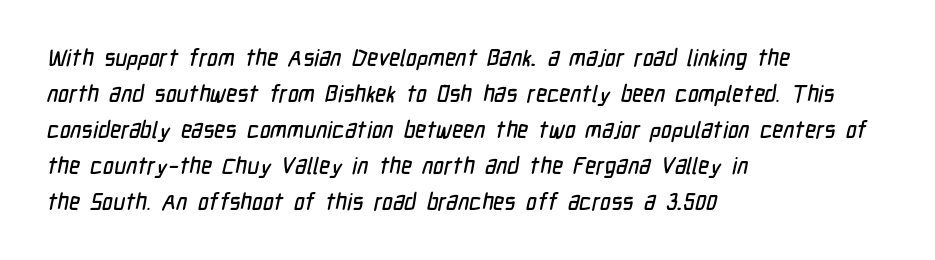
{"underline": "no", "align": "left", "line_spacing": "normal", "line_spacing_ratio": 1.56, "letter_spacing": "normal", "letter_spacing_em": 0.0, "glyph_px": 23}
